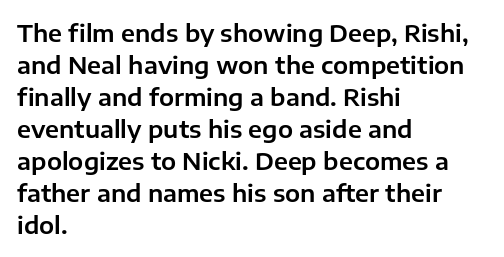
No italicization has been applied; the sample stays upright. The vertical gap from one line to the next is medium. Standard letterfit; no display-style spreading of the glyphs. The passage is arranged the way most books set body copy — flush left. Rule under the text: the space is simply empty.
